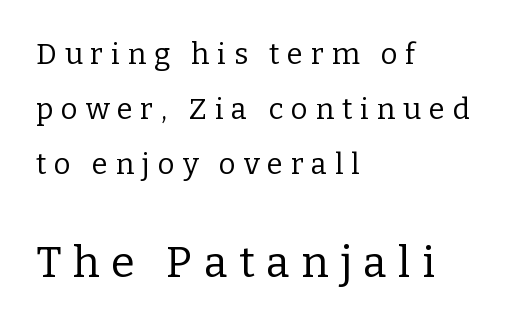
{"serif": "yes", "italic": "no", "bold": "no", "weight": "regular", "width": "normal", "stroke_contrast": "low", "x_height": "medium", "monospaced": "no", "underline": "no", "align": "left", "line_spacing": "loose", "line_spacing_ratio": 1.9, "letter_spacing": "wide", "letter_spacing_em": 0.27, "larger_block": "second", "size_ratio": 1.48, "glyph_px": 43}
